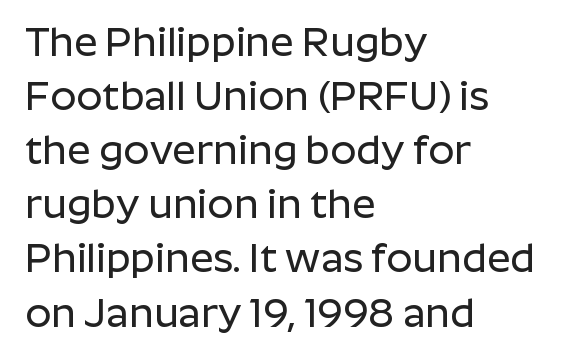
{"serif": "no", "italic": "no", "width": "normal", "stroke_contrast": "low", "x_height": "medium", "monospaced": "no", "underline": "no", "align": "left", "line_spacing": "normal", "line_spacing_ratio": 1.32, "letter_spacing": "normal", "letter_spacing_em": 0.0, "glyph_px": 41}
